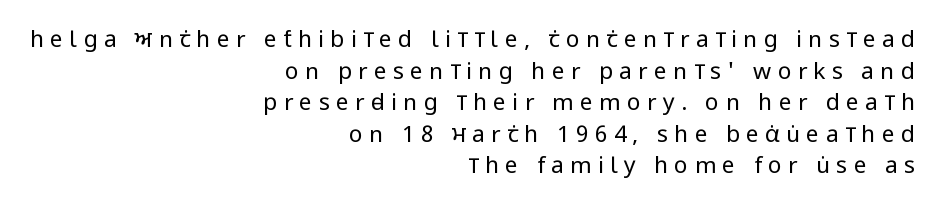
Q: Is the text bold? A: No.
Q: Is the text italic (slanted)? A: No, it is upright.
Q: Is the text underlined? A: No.
Q: How is the paragraph aligned? A: Right-aligned.
Q: Is the spacing between letters normal or unusually wide? A: Unusually wide.
Q: Is the spacing between lines tight, normal or loose? A: Normal.
